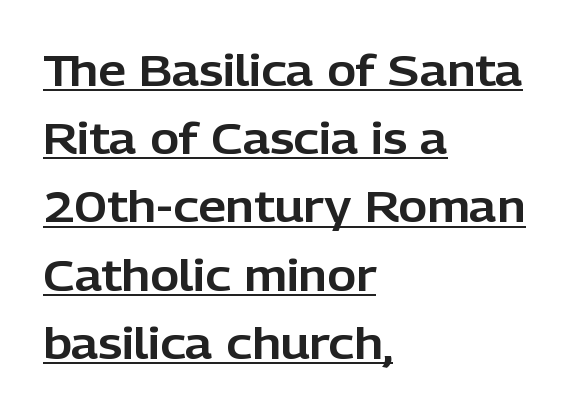
These lines are rendered in a variable-pitch font. Nothing unusual about the tracking: characters are spaced as the font intends. The paragraph shown leans on its left margin. Check where the strokes stop: nothing finishes them off — pure sans. The words here are underlined.
